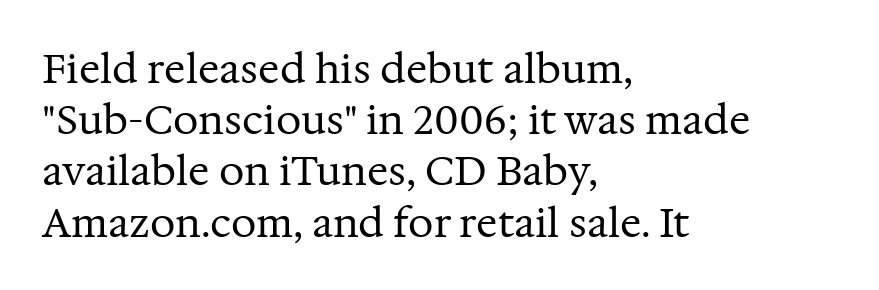
Q: Is the text bold? A: No.
Q: Is the text italic (slanted)? A: No, it is upright.
Q: Is the typeface a serif or a sans-serif typeface? A: Serif.
Q: Is the text underlined? A: No.
Q: How is the paragraph aligned? A: Left-aligned.
Q: Is the spacing between letters normal or unusually wide? A: Normal.
Q: Is the spacing between lines tight, normal or loose? A: Normal.
Q: Width (condensed, normal, or wide)? A: Normal.
Q: Stroke contrast? A: Medium.
Q: x-height? A: Medium.
Q: Monospaced? A: No.
